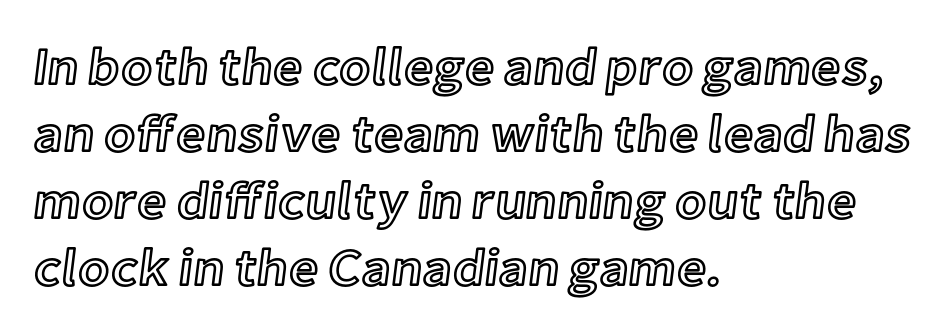
Q: Is the text italic (slanted)? A: Yes.
Q: Is the text underlined? A: No.
Q: How is the paragraph aligned? A: Left-aligned.
Q: Is the spacing between letters normal or unusually wide? A: Normal.
Q: Is the spacing between lines tight, normal or loose? A: Normal.
Q: Width (condensed, normal, or wide)? A: Normal.
Q: x-height? A: Medium.
Q: Monospaced? A: No.
